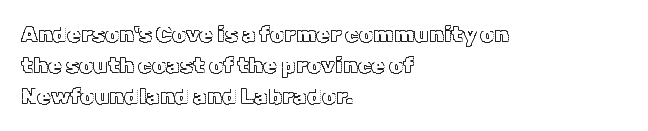
A classic flush-left, rag-right setting is used for this passage. Rendered with straight, roman letterforms. The rendering uses a moderate line-height, typical for paragraphs. In terms of letterspacing, this is plain default setting.
